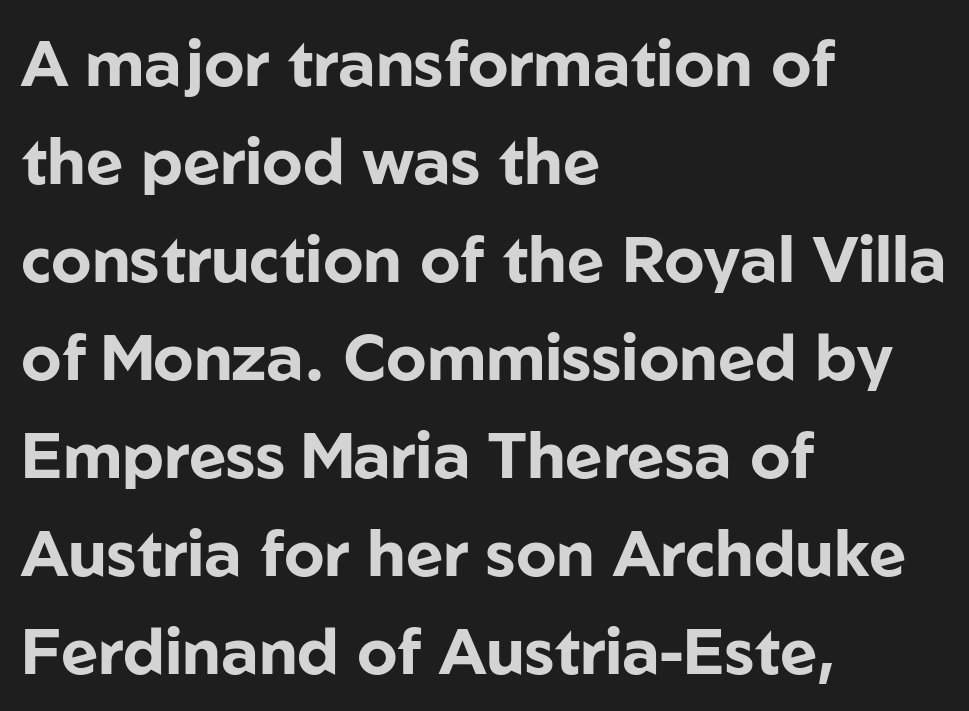
Q: Is the text bold? A: Yes.
Q: Is the text italic (slanted)? A: No, it is upright.
Q: Is the typeface a serif or a sans-serif typeface? A: Sans-serif.
Q: Is the text underlined? A: No.
Q: How is the paragraph aligned? A: Left-aligned.
Q: Is the spacing between letters normal or unusually wide? A: Normal.
Q: Is the spacing between lines tight, normal or loose? A: Normal.
Q: Width (condensed, normal, or wide)? A: Normal.
Q: Stroke contrast? A: Low.
Q: x-height? A: Medium.
Q: Monospaced? A: No.
